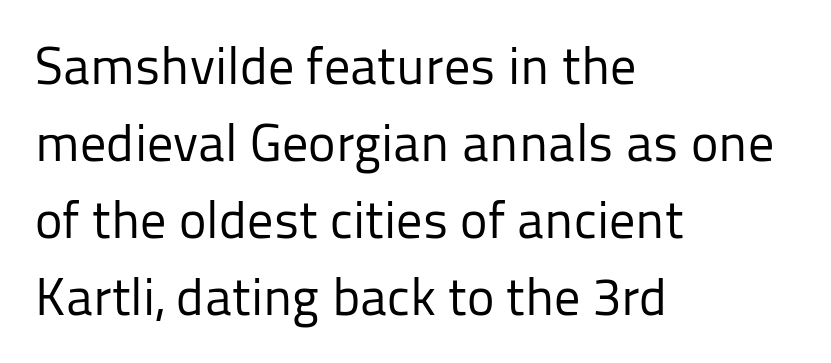
Q: Is the text bold? A: No.
Q: Is the text italic (slanted)? A: No, it is upright.
Q: Is the typeface a serif or a sans-serif typeface? A: Sans-serif.
Q: Is the text underlined? A: No.
Q: How is the paragraph aligned? A: Left-aligned.
Q: Is the spacing between letters normal or unusually wide? A: Normal.
Q: Is the spacing between lines tight, normal or loose? A: Normal.
Q: Width (condensed, normal, or wide)? A: Normal.
Q: Stroke contrast? A: Low.
Q: x-height? A: Medium.
Q: Monospaced? A: No.
